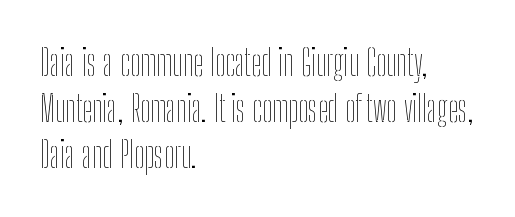
Posture: upright roman. This sample has the flowing, uneven cadence of proportional lettering. Compared with typical paragraphs, the rows here are spaced about the same. Does the copy run flush right? No — it runs flush left. Only glyphs here, with clear space below each row.
